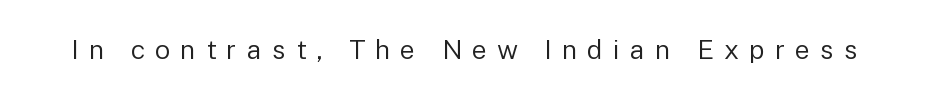
Q: Is the text bold? A: No.
Q: Is the text italic (slanted)? A: No, it is upright.
Q: Is the text underlined? A: No.
Q: Is the spacing between letters normal or unusually wide? A: Unusually wide.
